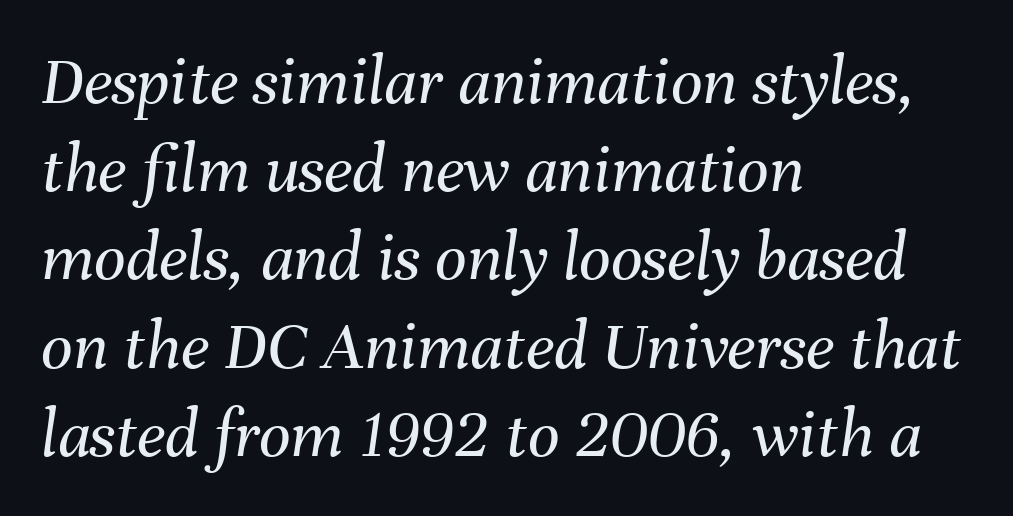
Italic: yes, the glyphs are oblique. Underlining? Definitely not there. What stands out about the letter spacing? Nothing — it is the standard amount. Is there much room between lines? A standard amount, neither cramped nor airy. The letterforms sit at book weight or below. Spacing verdict: proportional, widths tailored to each character.
